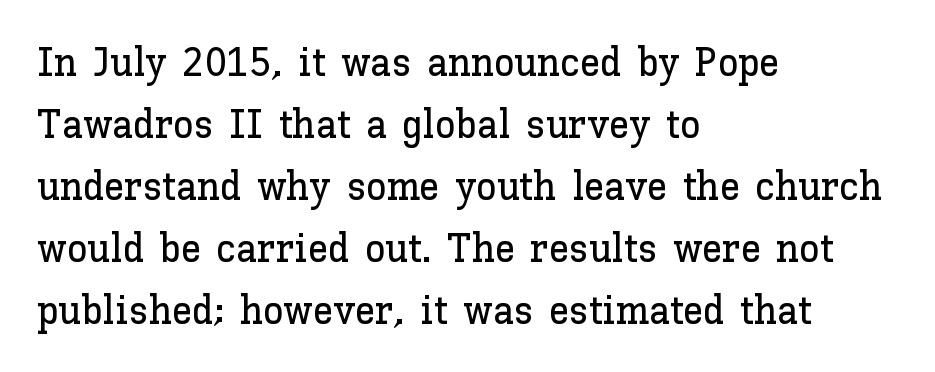
The face used here is proportionally spaced, like ordinary book or web type. The specimen reads as upright at a glance. Nothing unusual about the tracking: characters are spaced as the font intends. One-word summary of the alignment: left. Has an underline been added? It has not.
